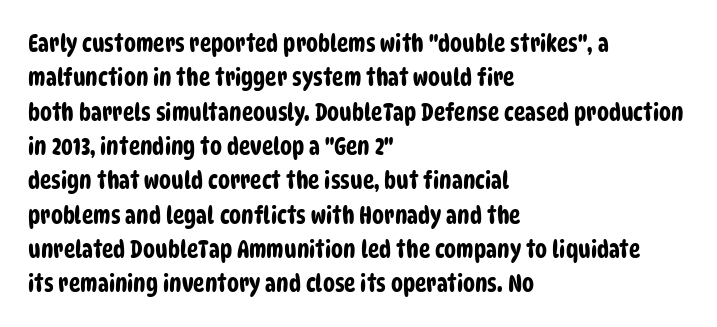
Q: Is the text underlined? A: No.
Q: How is the paragraph aligned? A: Left-aligned.
Q: Is the spacing between letters normal or unusually wide? A: Normal.
Q: Is the spacing between lines tight, normal or loose? A: Normal.
